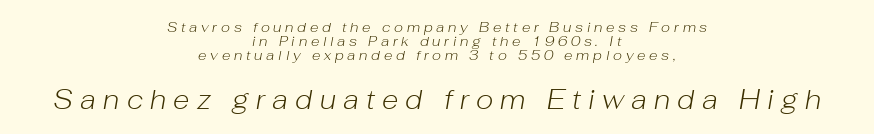
The image shows 27 px text type, italic (leaning right); set centered, tight line spacing (1.0x), unusually wide letter spacing (+0.27 em), not underlined; the second (bottom) block is 1.93x larger.
